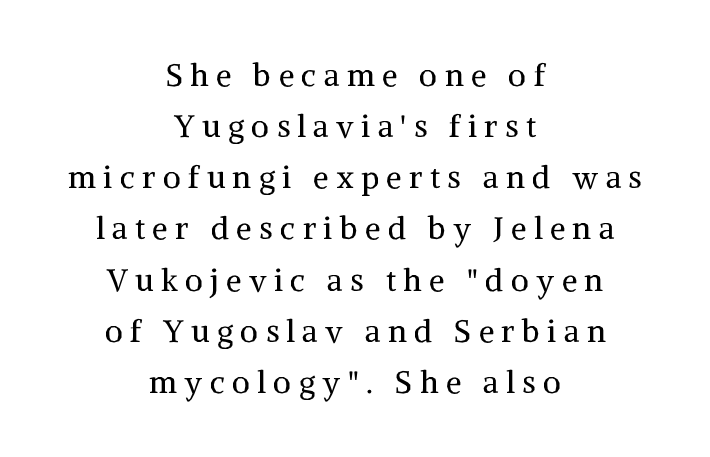
Q: Is the text bold? A: No.
Q: Is the text italic (slanted)? A: No, it is upright.
Q: Is the typeface a serif or a sans-serif typeface? A: Serif.
Q: Is the text underlined? A: No.
Q: How is the paragraph aligned? A: Centered.
Q: Is the spacing between letters normal or unusually wide? A: Unusually wide.
Q: Is the spacing between lines tight, normal or loose? A: Normal.
Q: Width (condensed, normal, or wide)? A: Normal.
Q: Stroke contrast? A: Medium.
Q: x-height? A: Medium.
Q: Monospaced? A: No.
